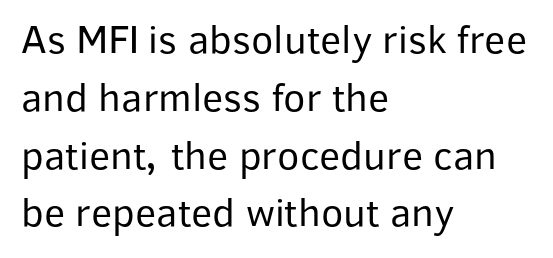
The image shows 41 px regular-weight sans-serif type, upright; set left-aligned, normal line spacing (1.41x), normal letter spacing, not underlined; low stroke contrast and a medium x-height.
